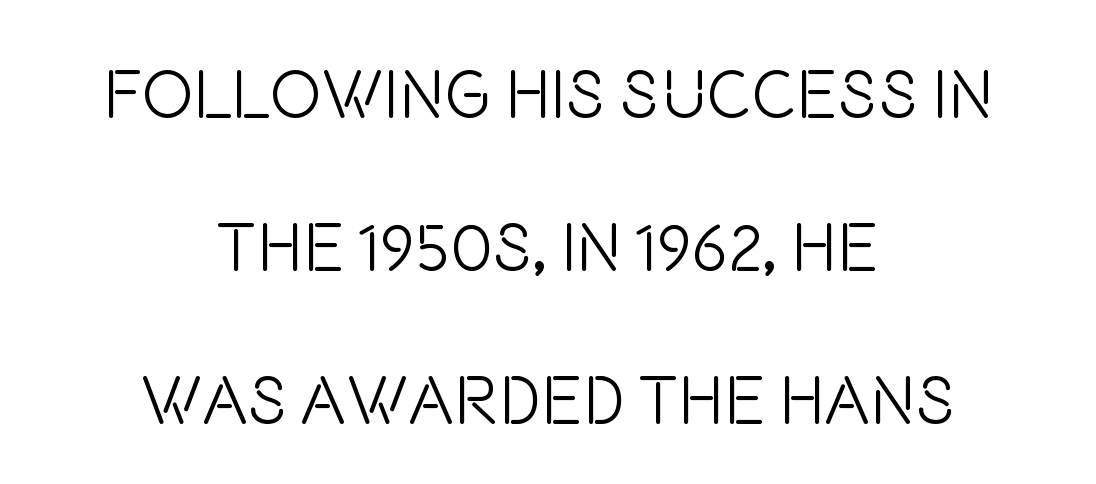
{"serif": "no", "italic": "no", "bold": "no", "weight": "light", "width": "condensed", "stroke_contrast": "low", "x_height": "large", "monospaced": "no", "underline": "no", "align": "center", "line_spacing": "loose", "line_spacing_ratio": 2.22, "letter_spacing": "normal", "letter_spacing_em": 0.0, "glyph_px": 69}
